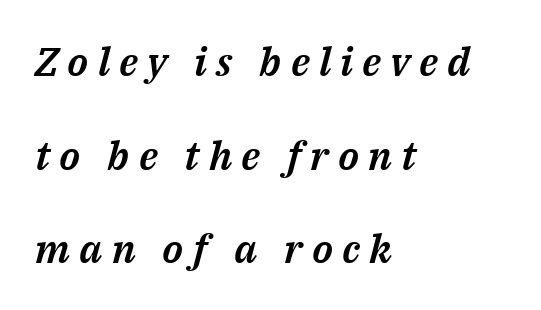
Caption: multi-line text, flush left, ragged right. Style check: oblique. The passage shown is typed in a proportional face where columns would drift. Is the letter spacing exaggerated? Yes — the characters are pushed far apart. In terms of leading, this rendering errs on the spacious side.
